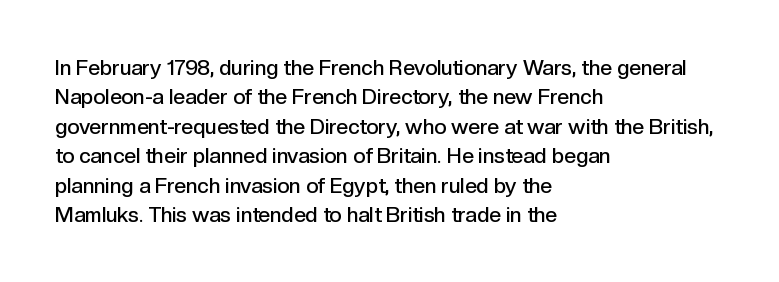
Q: Is the text bold? A: Semi-bold.
Q: Is the text italic (slanted)? A: No, it is upright.
Q: Is the text underlined? A: No.
Q: How is the paragraph aligned? A: Left-aligned.
Q: Is the spacing between letters normal or unusually wide? A: Normal.
Q: Is the spacing between lines tight, normal or loose? A: Normal.
